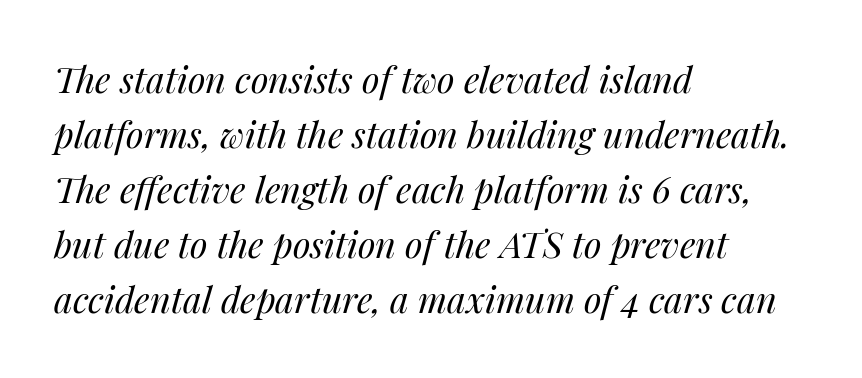
Vertical stems look standard width or narrower in stroke. This sample has the flowing, uneven cadence of proportional lettering. The typography opts for an oblique posture over an upright one. The compositor pushed each line to the left boundary. Evenly set lines give the paragraph a standard silhouette.
